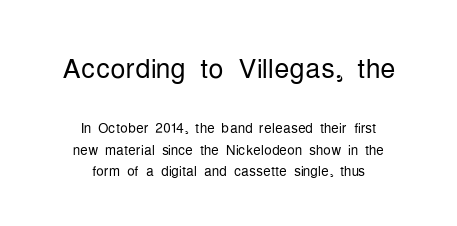
Q: Is the text bold? A: No.
Q: Is the text italic (slanted)? A: No, it is upright.
Q: Is the typeface a serif or a sans-serif typeface? A: Sans-serif.
Q: Is the text underlined? A: No.
Q: How is the paragraph aligned? A: Centered.
Q: Is the spacing between letters normal or unusually wide? A: Normal.
Q: Is the spacing between lines tight, normal or loose? A: Tight.
Q: Which block of text is set in a larger size, the first (top) or the second (bottom)? A: The first (top) one.
Q: Width (condensed, normal, or wide)? A: Condensed.
Q: Stroke contrast? A: Low.
Q: x-height? A: Medium.
Q: Monospaced? A: No.
